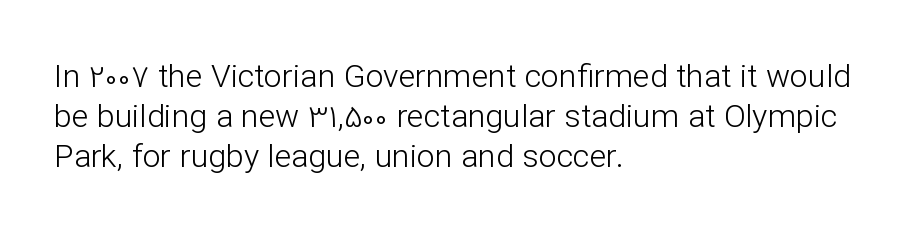
Typeset ragged right — the left edge is the straight one. To sum up the face: it is a sans, with no serifs. Is there much room between lines? A standard amount, neither cramped nor airy. Note the varied advance widths — an 'i' is clearly narrower than an 'm'. The zone under the glyphs is completely vacant.
